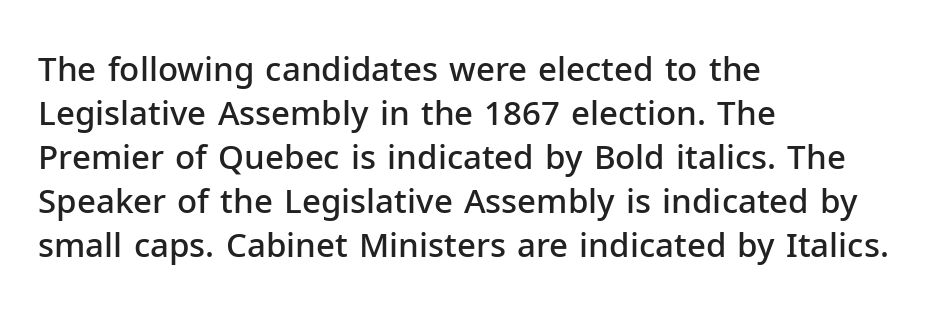
As a designer I'd log this as weight 600, semibold. Varying glyph widths throughout — classic text-font behaviour. Is this a sans? Yes — the strokes have no serifs. Honestly, the letter spacing is just normal — you wouldn't notice it. The string is rendered with underlining switched off.
